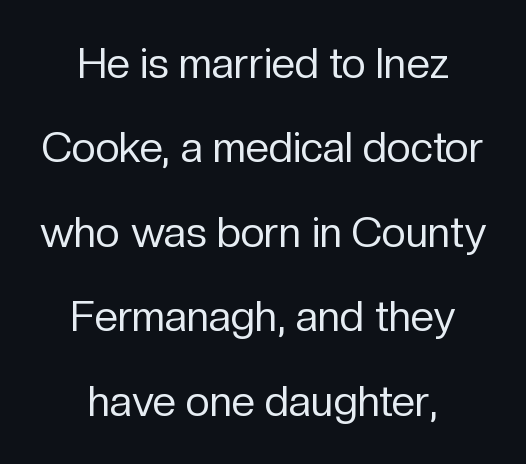
The image shows 42 px regular-weight sans-serif type, upright; set centered, loose line spacing (2.01x), normal letter spacing, not underlined; low stroke contrast and a medium x-height.
